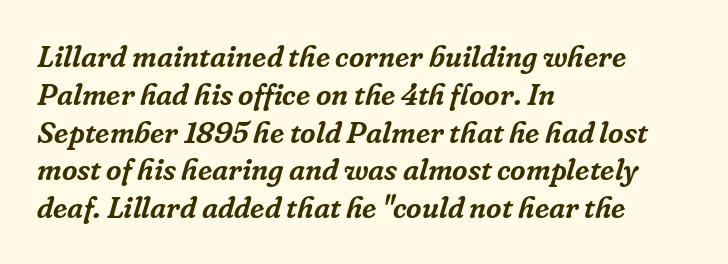
This rendering uses left alignment, leaving the right contour irregular. How would I describe the line gaps? Plain and ordinary. Anything drawn beneath the words? Only blank space. Do the characters align in a grid? No, the font is proportional.
